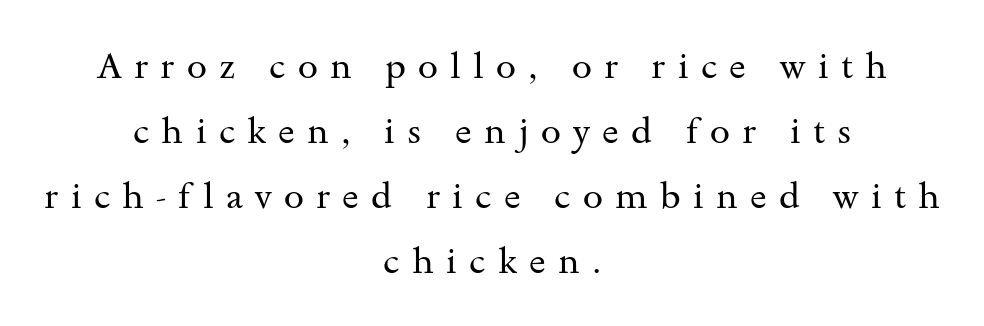
{"serif": "yes", "italic": "no", "bold": "no", "weight": "regular", "width": "wide", "stroke_contrast": "medium", "x_height": "small", "monospaced": "no", "underline": "no", "align": "center", "line_spacing_ratio": 1.81, "letter_spacing": "wide", "letter_spacing_em": 0.34, "glyph_px": 36}
